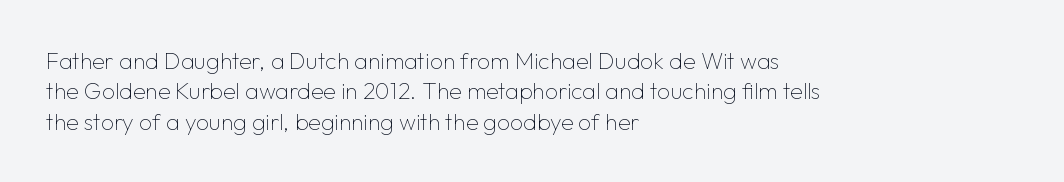
{"italic": "no", "bold": "no", "underline": "no", "align": "left", "line_spacing": "normal", "line_spacing_ratio": 1.32, "letter_spacing": "normal", "letter_spacing_em": 0.0, "glyph_px": 23}
